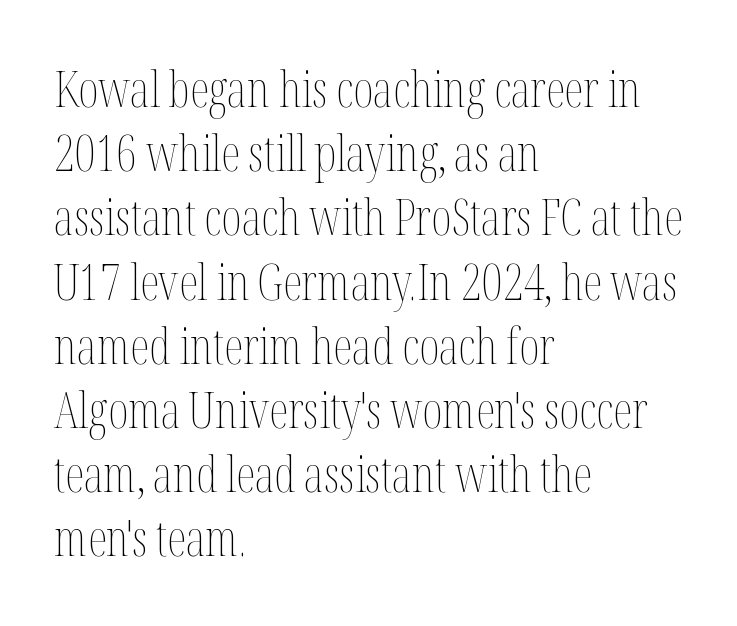
Varying glyph widths throughout — classic text-font behaviour. This reads as an unemphasized weight, regular at the heaviest. The line-height multiplier appears to be the usual default. These lines are set flush left with a ragged right edge. The zone under the glyphs is completely vacant.
